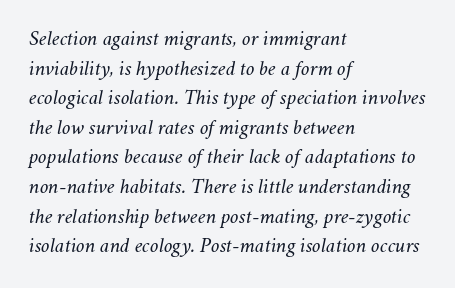
Honestly, the row spacing looks completely unremarkable. The lines are quadded left. These lines keep a tight, regular rhythm from letter to letter. Descenders are the only things crossing below the line. This is oblique type, the kind used for emphasis or titles.
